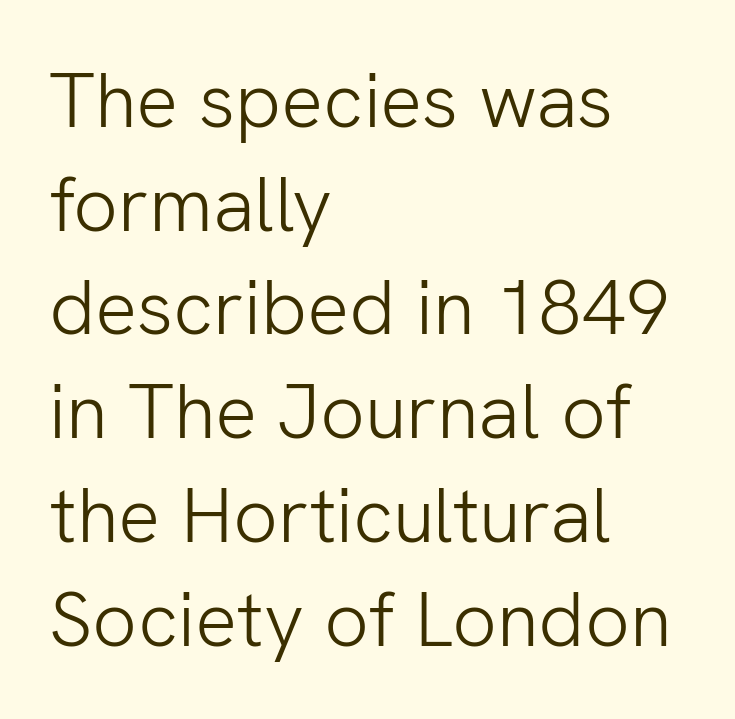
Q: Is the text bold? A: No.
Q: Is the text italic (slanted)? A: No, it is upright.
Q: Is the typeface a serif or a sans-serif typeface? A: Sans-serif.
Q: Is the text underlined? A: No.
Q: How is the paragraph aligned? A: Left-aligned.
Q: Is the spacing between letters normal or unusually wide? A: Normal.
Q: Is the spacing between lines tight, normal or loose? A: Normal.
Q: Width (condensed, normal, or wide)? A: Normal.
Q: Stroke contrast? A: Low.
Q: x-height? A: Medium.
Q: Monospaced? A: No.
